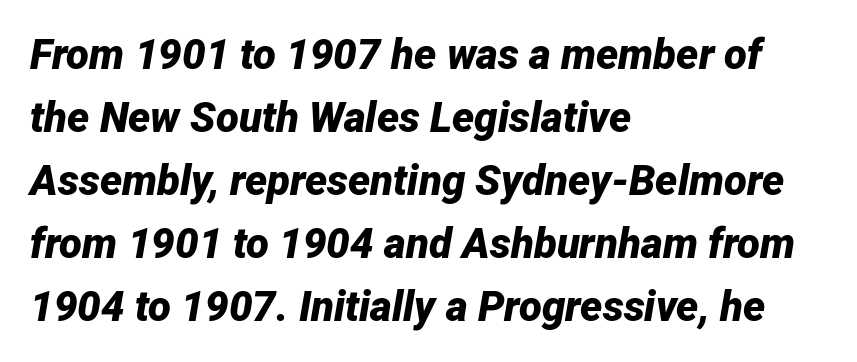
The compositor pushed each line to the left boundary. The face used here is proportionally spaced, like ordinary book or web type. Notice how the stems are inclined rather than vertical — that's the hallmark of italics. The lines sit at an ordinary, default distance from one another.
